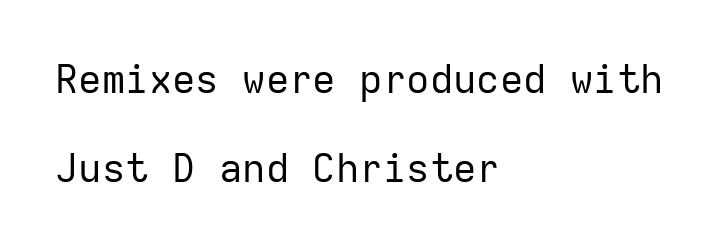
Q: Is the text bold? A: No.
Q: Is the text italic (slanted)? A: No, it is upright.
Q: Is the typeface a serif or a sans-serif typeface? A: Sans-serif.
Q: Is the text underlined? A: No.
Q: How is the paragraph aligned? A: Left-aligned.
Q: Is the spacing between letters normal or unusually wide? A: Normal.
Q: Is the spacing between lines tight, normal or loose? A: Loose.
Q: Width (condensed, normal, or wide)? A: Normal.
Q: Stroke contrast? A: Low.
Q: x-height? A: Medium.
Q: Monospaced? A: Yes.
